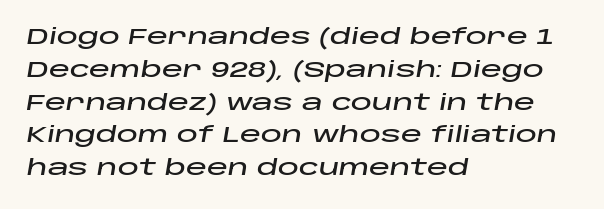
{"italic": "yes", "lean": "right", "slant_degrees": 10, "underline": "no", "align": "left", "line_spacing": "normal", "line_spacing_ratio": 1.56, "letter_spacing": "normal", "letter_spacing_em": 0.0, "glyph_px": 21}
